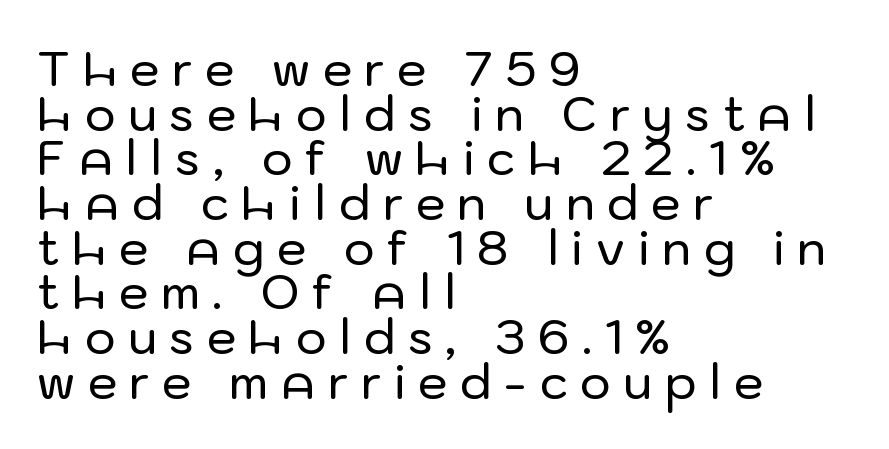
The image shows 47 px sans-serif type, upright; set left-aligned, tight line spacing (0.95x), unusually wide letter spacing (+0.27 em), not underlined; low stroke contrast and a medium x-height.
